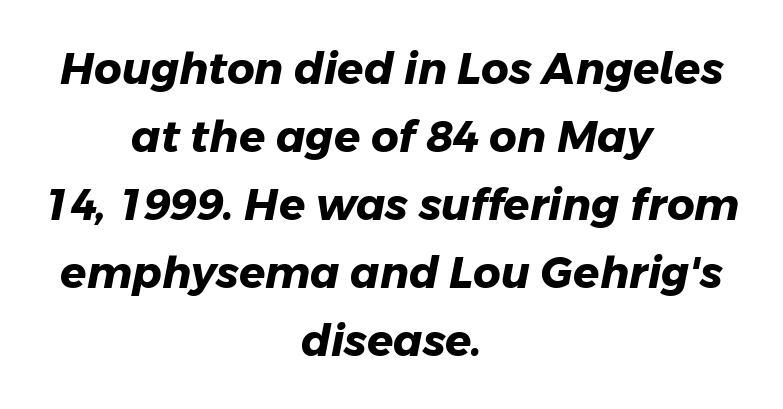
This sample has the flowing, uneven cadence of proportional lettering. This rendering uses center alignment, leaving both contours irregular but symmetric. Serif or sans? Sans — the stroke terminals are bare. A bare baseline throughout the passage. Weight: bold. Characters follow at the spacing the type designer built in.
